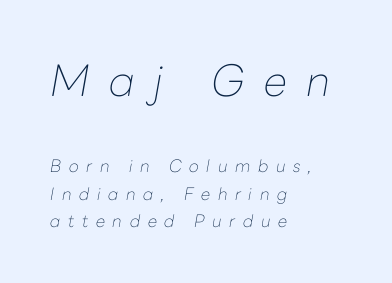
{"italic": "yes", "lean": "right", "slant_degrees": 10, "bold": "no", "weight": "thin", "width": "normal", "stroke_contrast": "low", "x_height": "medium", "monospaced": "no", "underline": "no", "align": "left", "line_spacing": "normal", "line_spacing_ratio": 1.62, "letter_spacing": "wide", "letter_spacing_em": 0.45, "larger_block": "first", "size_ratio": 2.53, "glyph_px": 43}
